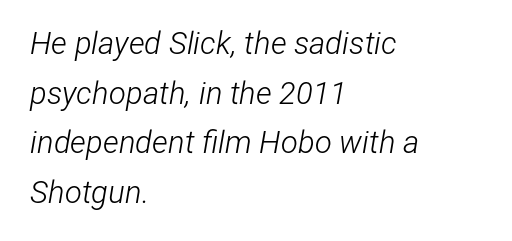
Underline: absent. The passage shown stacks its lines at a standard gap. The face used here is proportionally spaced, like ordinary book or web type. The face looks like a standard text weight, possibly lighter. Every character sits at an angle, as italics do.
